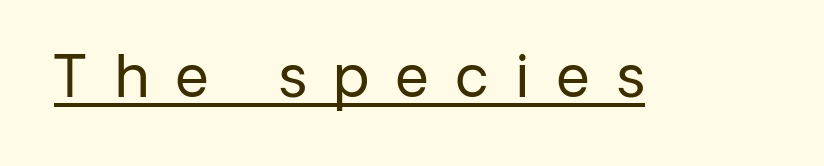
Vertical strokes here are truly vertical. The characters are drawn with everyday or finer stroke widths. Note the varied advance widths — an 'i' is clearly narrower than an 'm'. The text was rendered using a sans face with plain stroke endings.
